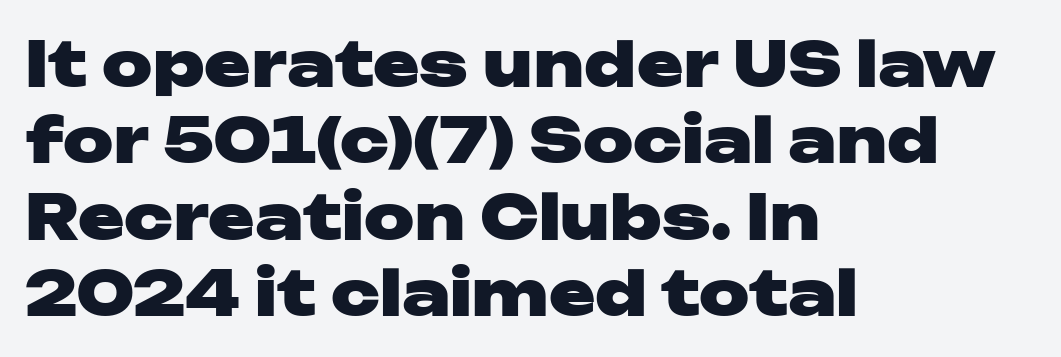
{"serif": "no", "italic": "no", "bold": "yes", "weight": "heavy", "width": "wide", "stroke_contrast": "low", "x_height": "medium", "monospaced": "no", "underline": "no", "align": "left", "line_spacing_ratio": 1.23, "letter_spacing": "normal", "letter_spacing_em": 0.0, "glyph_px": 62}
